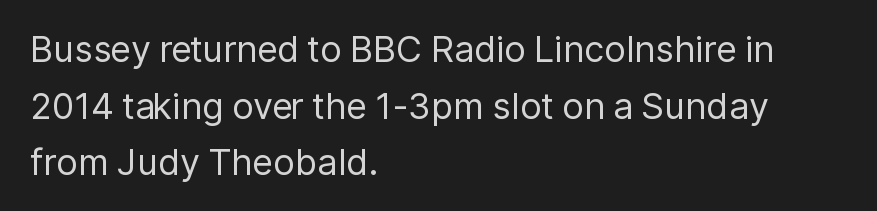
Q: Is the text bold? A: No.
Q: Is the text italic (slanted)? A: No, it is upright.
Q: Is the typeface a serif or a sans-serif typeface? A: Sans-serif.
Q: Is the text underlined? A: No.
Q: How is the paragraph aligned? A: Left-aligned.
Q: Is the spacing between letters normal or unusually wide? A: Normal.
Q: Is the spacing between lines tight, normal or loose? A: Normal.
Q: Width (condensed, normal, or wide)? A: Normal.
Q: Stroke contrast? A: Low.
Q: x-height? A: Medium.
Q: Monospaced? A: No.
